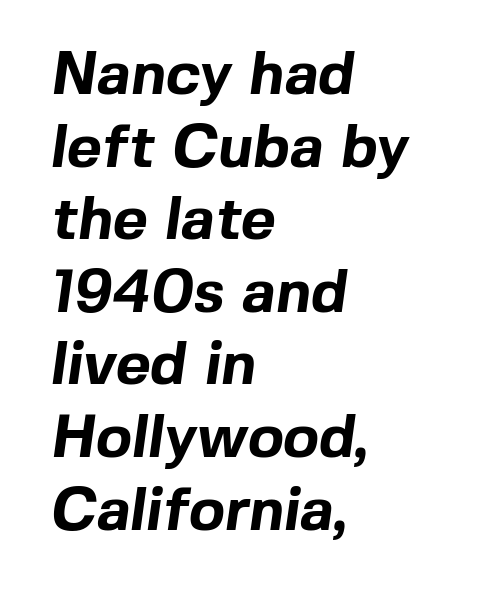
Do the characters align in a grid? No, the font is proportional. The rag falls on the right side of this text block. A full-strength bold gives these letters their thick strokes. The passage shown has conventional tracking throughout. Each row of text sits above clean, open space. Type style note: lacks serifs.
